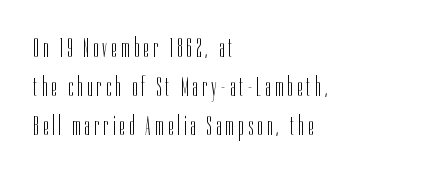
Does the copy run flush right? No — it runs flush left. In terms of posture, this sample is upright. In terms of leading, this rendering sits right in the middle. No extra ink here — the face is not bold.
